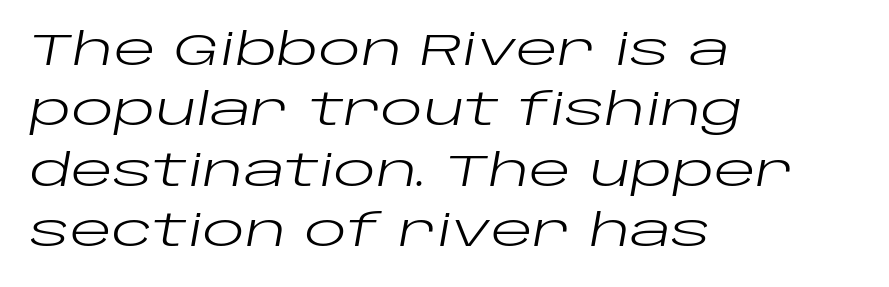
Q: Is the text bold? A: No.
Q: Is the text italic (slanted)? A: Yes, it leans right by about 10 degrees.
Q: Is the text underlined? A: No.
Q: How is the paragraph aligned? A: Left-aligned.
Q: Is the spacing between letters normal or unusually wide? A: Normal.
Q: Is the spacing between lines tight, normal or loose? A: Normal.
Q: Width (condensed, normal, or wide)? A: Wide.
Q: Stroke contrast? A: Low.
Q: x-height? A: Large.
Q: Monospaced? A: No.
